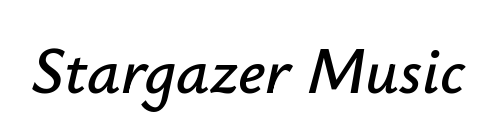
The image shows 66 px text type, italic (leaning right); set normal letter spacing, not underlined; low stroke contrast and a small x-height.
